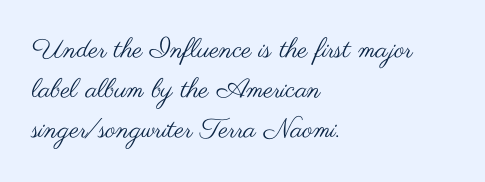
Observe the ordinary spacing: letters are neighbours, not strangers. Line spacing here is normal. The zone under the glyphs is completely vacant. These lines stack with their left ends in a neat column.
